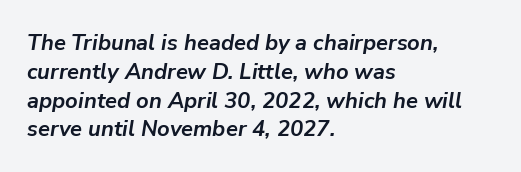
Q: Is the text bold? A: Yes.
Q: Is the text italic (slanted)? A: Yes, it leans right by about 9 degrees.
Q: Is the text underlined? A: No.
Q: How is the paragraph aligned? A: Left-aligned.
Q: Is the spacing between letters normal or unusually wide? A: Normal.
Q: Is the spacing between lines tight, normal or loose? A: Normal.
